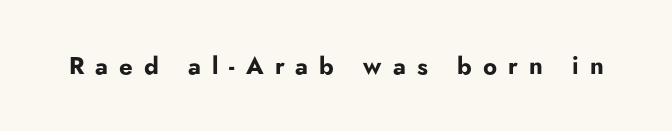
Q: Is the text bold? A: Yes.
Q: Is the text italic (slanted)? A: No, it is upright.
Q: Is the text underlined? A: No.
Q: Is the spacing between letters normal or unusually wide? A: Unusually wide.
